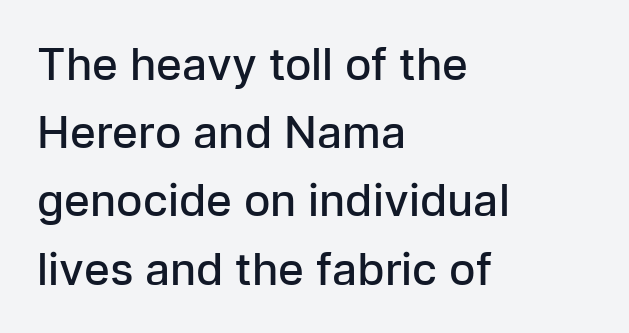
Q: Is the text bold? A: Semi-bold.
Q: Is the text italic (slanted)? A: No, it is upright.
Q: Is the typeface a serif or a sans-serif typeface? A: Sans-serif.
Q: Is the text underlined? A: No.
Q: How is the paragraph aligned? A: Left-aligned.
Q: Is the spacing between letters normal or unusually wide? A: Normal.
Q: Is the spacing between lines tight, normal or loose? A: Normal.
Q: Width (condensed, normal, or wide)? A: Normal.
Q: Stroke contrast? A: Low.
Q: x-height? A: Medium.
Q: Monospaced? A: No.
